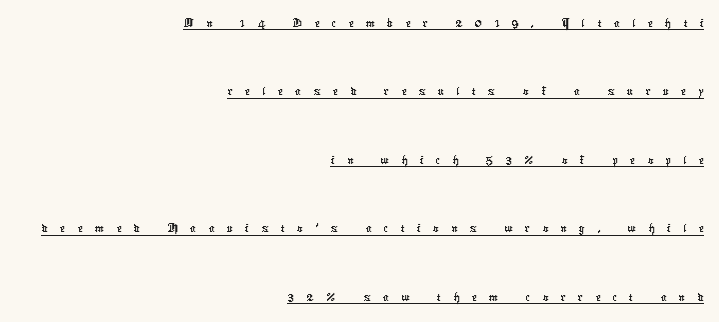
The image shows 29 px condensed sans-serif type; set right-aligned, loose line spacing (2.36x), unusually wide letter spacing (+0.42 em), underlined; low stroke contrast and a medium x-height.
